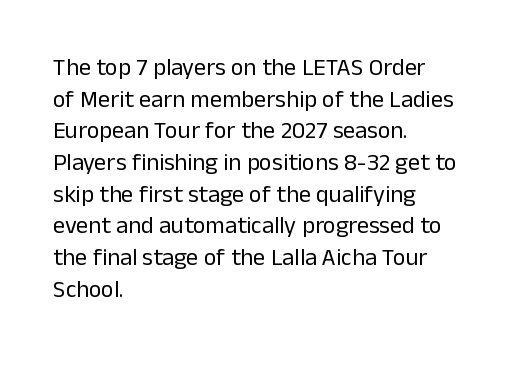
Q: Is the text bold? A: No.
Q: Is the text italic (slanted)? A: No, it is upright.
Q: Is the text underlined? A: No.
Q: How is the paragraph aligned? A: Left-aligned.
Q: Is the spacing between letters normal or unusually wide? A: Normal.
Q: Is the spacing between lines tight, normal or loose? A: Normal.
